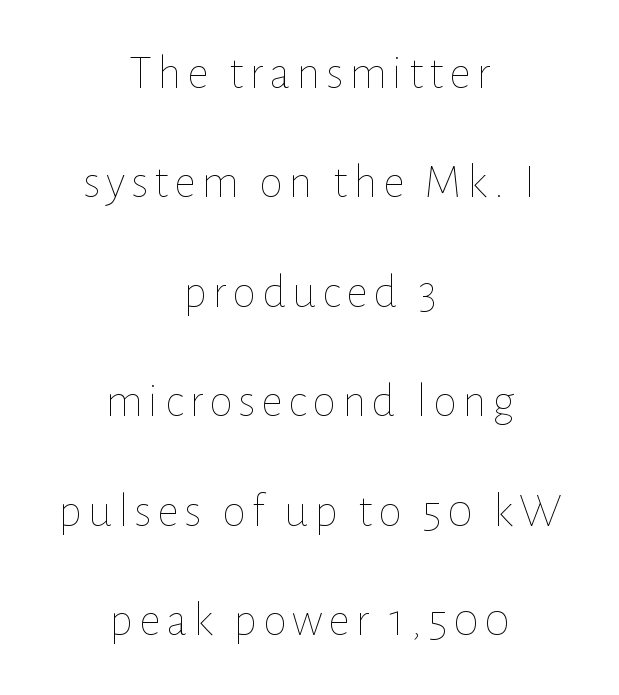
{"italic": "no", "bold": "no", "weight": "thin", "width": "normal", "stroke_contrast": "low", "x_height": "medium", "monospaced": "no", "underline": "no", "align": "center", "line_spacing": "loose", "line_spacing_ratio": 2.28, "glyph_px": 48}
